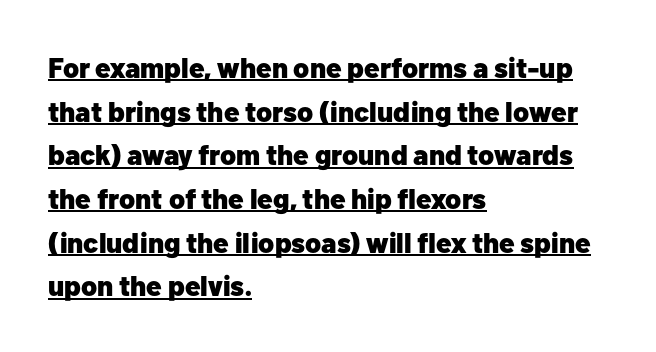
The rendering uses the underline text-decoration. Regarding serifs, this sample does without them. If you measured baseline to baseline, you'd find a middling distance. Here the designer chose a conventional face with non-uniform glyph widths. These words are printed bold, with thick strokes throughout. These lines are set flush left with a ragged right edge.
